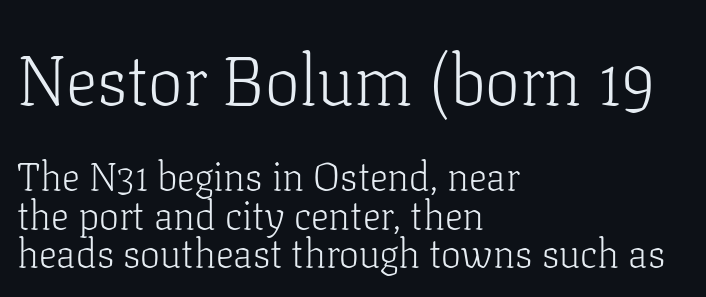
Q: Is the text bold? A: No.
Q: Is the text italic (slanted)? A: No, it is upright.
Q: Is the typeface a serif or a sans-serif typeface? A: Serif.
Q: Is the text underlined? A: No.
Q: How is the paragraph aligned? A: Left-aligned.
Q: Is the spacing between letters normal or unusually wide? A: Normal.
Q: Is the spacing between lines tight, normal or loose? A: Tight.
Q: Which block of text is set in a larger size, the first (top) or the second (bottom)? A: The first (top) one.
Q: Width (condensed, normal, or wide)? A: Normal.
Q: Stroke contrast? A: Low.
Q: x-height? A: Medium.
Q: Monospaced? A: No.
